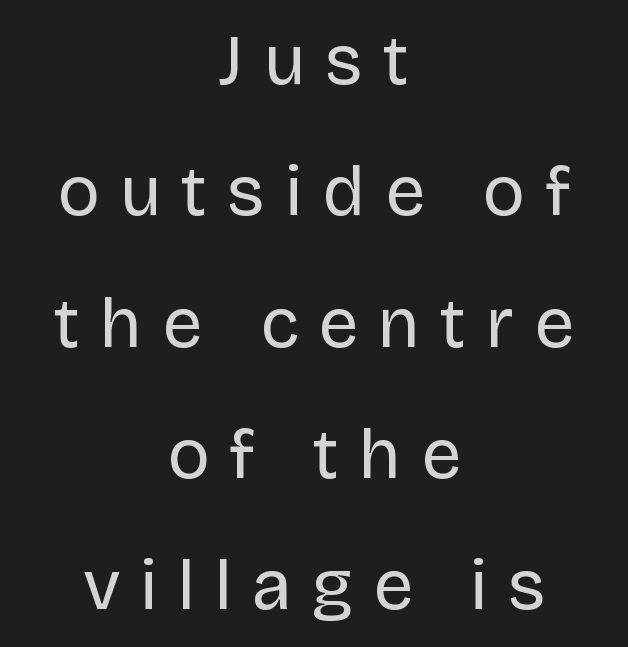
Q: Is the text bold? A: No.
Q: Is the text italic (slanted)? A: No, it is upright.
Q: Is the typeface a serif or a sans-serif typeface? A: Sans-serif.
Q: Is the text underlined? A: No.
Q: How is the paragraph aligned? A: Centered.
Q: Is the spacing between letters normal or unusually wide? A: Unusually wide.
Q: Width (condensed, normal, or wide)? A: Normal.
Q: Stroke contrast? A: Low.
Q: x-height? A: Large.
Q: Monospaced? A: No.
